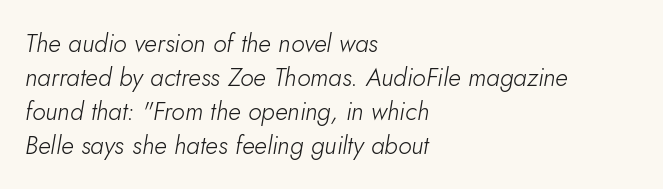
{"italic": "yes", "lean": "right", "slant_degrees": 10, "bold": "no", "underline": "no", "align": "left", "line_spacing": "normal", "line_spacing_ratio": 1.36, "letter_spacing": "normal", "letter_spacing_em": 0.0, "glyph_px": 25}
